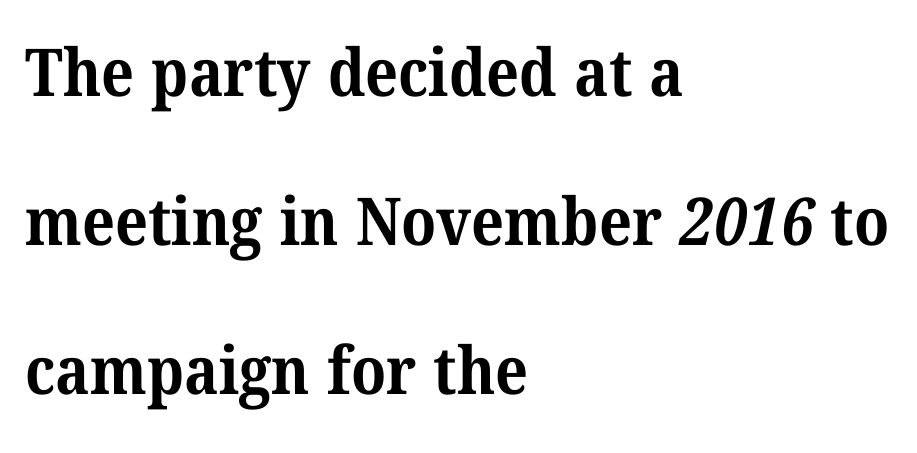
The image shows 66 px bold serif type; set left-aligned, loose line spacing (2.26x), normal letter spacing, not underlined; medium stroke contrast and a medium x-height.
